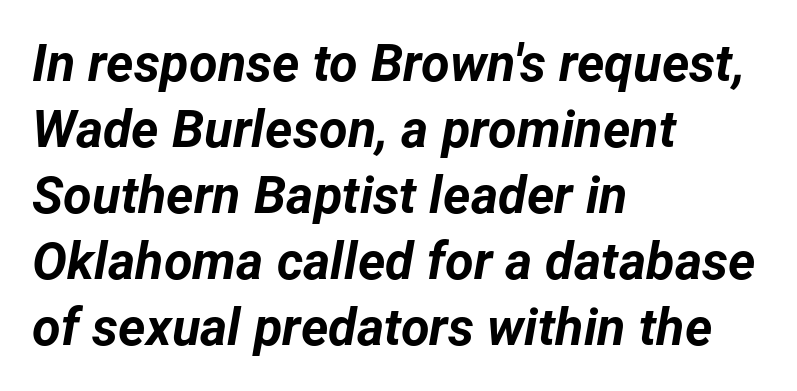
Q: Is the text bold? A: Yes.
Q: Is the text italic (slanted)? A: Yes, it leans right by about 12 degrees.
Q: Is the text underlined? A: No.
Q: How is the paragraph aligned? A: Left-aligned.
Q: Is the spacing between letters normal or unusually wide? A: Normal.
Q: Is the spacing between lines tight, normal or loose? A: Normal.
Q: Width (condensed, normal, or wide)? A: Normal.
Q: Stroke contrast? A: Low.
Q: x-height? A: Medium.
Q: Monospaced? A: No.
